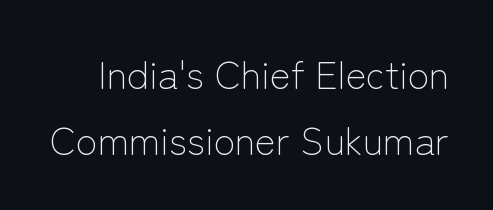
The image shows 39 px light sans-serif type, upright; set normal line spacing (1.69x), normal letter spacing, not underlined; low stroke contrast and a medium x-height.
